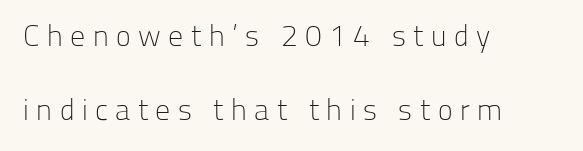
{"serif": "no", "italic": "no", "bold": "no", "weight": "light", "width": "normal", "stroke_contrast": "low", "x_height": "medium", "monospaced": "no", "underline": "no", "align": "left", "line_spacing": "loose", "line_spacing_ratio": 2.46, "letter_spacing": "wide", "letter_spacing_em": 0.25, "glyph_px": 30}
